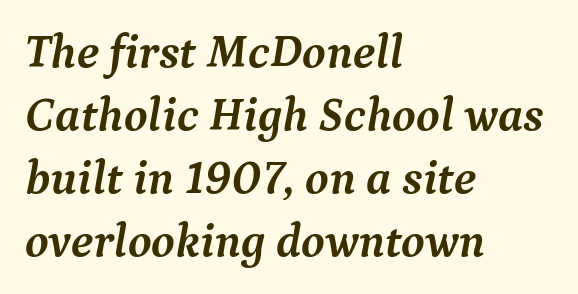
Yep, those are serifs on the letters. Does extra space separate the letters? No, they use regular spacing. The face used here has the dense, thick strokes of a bold. Words float on clear page, feet unadorned. A classic flush-left, rag-right setting is used for this passage.
